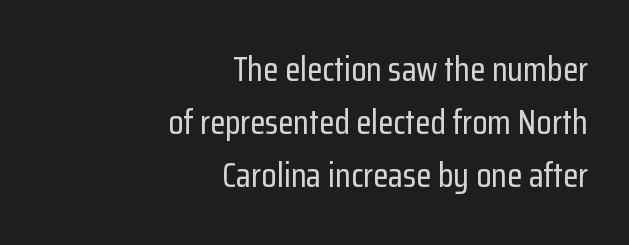
{"serif": "no", "italic": "no", "width": "condensed", "stroke_contrast": "low", "x_height": "medium", "monospaced": "no", "underline": "no", "align": "right", "line_spacing": "normal", "line_spacing_ratio": 1.52, "letter_spacing": "normal", "letter_spacing_em": 0.0, "glyph_px": 35}
